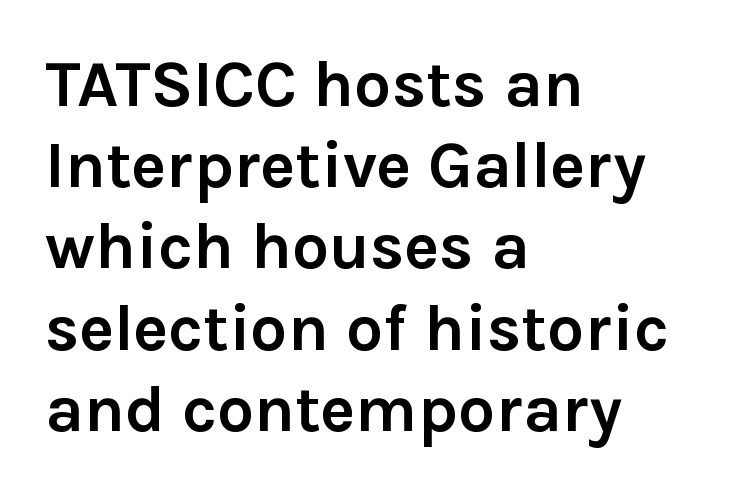
Q: Is the text bold? A: Yes.
Q: Is the text italic (slanted)? A: No, it is upright.
Q: Is the typeface a serif or a sans-serif typeface? A: Sans-serif.
Q: Is the text underlined? A: No.
Q: How is the paragraph aligned? A: Left-aligned.
Q: Is the spacing between letters normal or unusually wide? A: Normal.
Q: Width (condensed, normal, or wide)? A: Normal.
Q: x-height? A: Medium.
Q: Monospaced? A: No.
